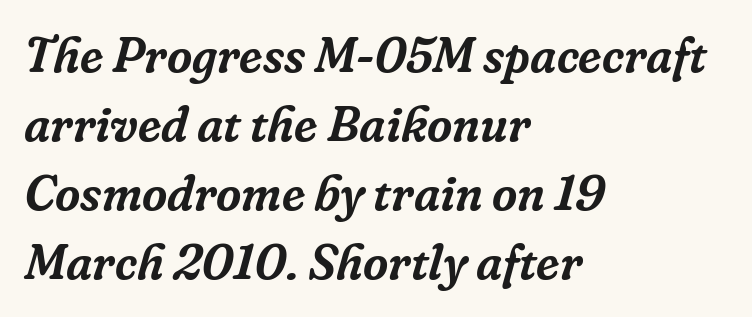
Reading down the block, your eye returns to a fixed left position each line. Looks like regular typesetting: each glyph gets only the width it needs. The specimen omits any rule beneath the text block's lines. The letters carry serifs — small finishing strokes at the ends of their stems. Italic: yes, the glyphs are oblique. The letterforms sit shoulder to shoulder at normal distance.
